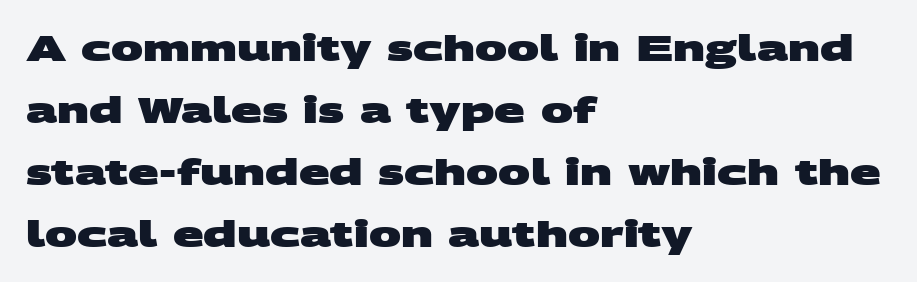
Q: Is the text bold? A: Yes.
Q: Is the typeface a serif or a sans-serif typeface? A: Sans-serif.
Q: Is the text underlined? A: No.
Q: How is the paragraph aligned? A: Left-aligned.
Q: Is the spacing between letters normal or unusually wide? A: Normal.
Q: Width (condensed, normal, or wide)? A: Wide.
Q: Stroke contrast? A: Medium.
Q: x-height? A: Large.
Q: Monospaced? A: No.
